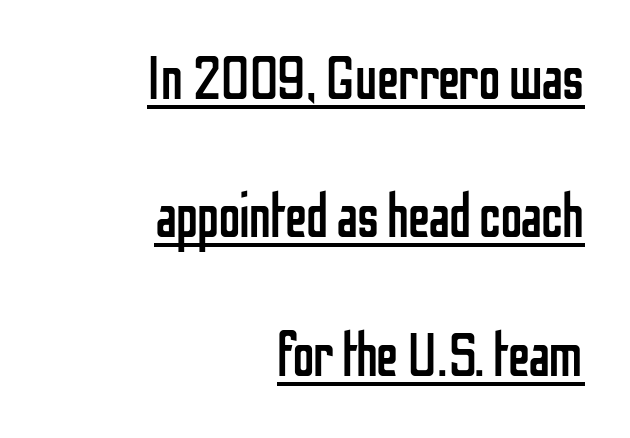
Looks like regular typesetting: each glyph gets only the width it needs. Is the type heavy? It reads as light-to-regular instead. The letterforms sit shoulder to shoulder at normal distance. Note: no serifs on the glyphs. Characters remain perfectly vertical along every line.
